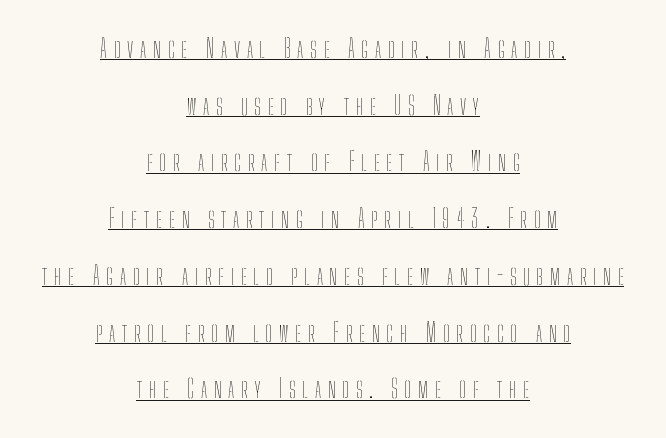
The image shows 25 px text type, upright; set centered, loose line spacing (2.27x), unusually wide letter spacing (+0.27 em), underlined.
